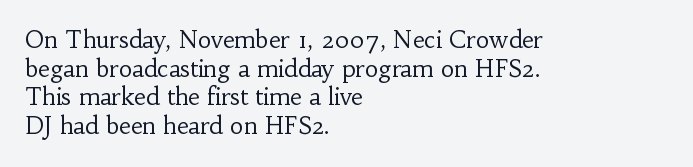
The lines sit at an ordinary, default distance from one another. The text block is weighted toward the left margin, trailing off unevenly rightward. Tracking value appears to be zero — textbook default spacing. Has an underline been added? It has not. Stroke mass is kept to a normal reading level or below.
